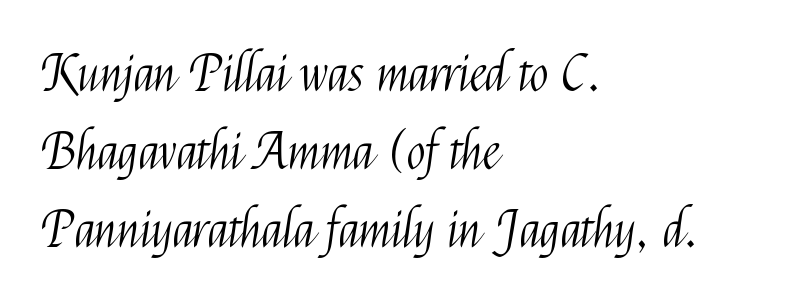
Heft: none added — not bold. The ragged edge is on the right, which tells us the setting is flush left. You could not count columns in this text — the font is proportionally spaced.
